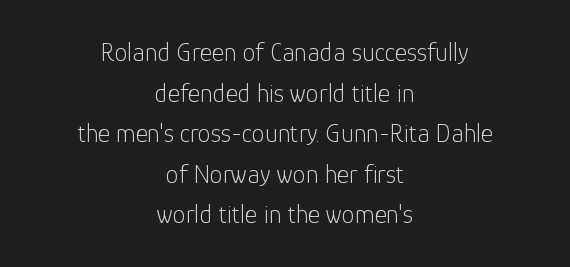
The letterforms sit shoulder to shoulder at normal distance. The block of text has a typical density, with ordinary space between rows. This is roman type, the default non-slanted kind. Compared with a flush-left layout, this one balances lines on the center instead.
